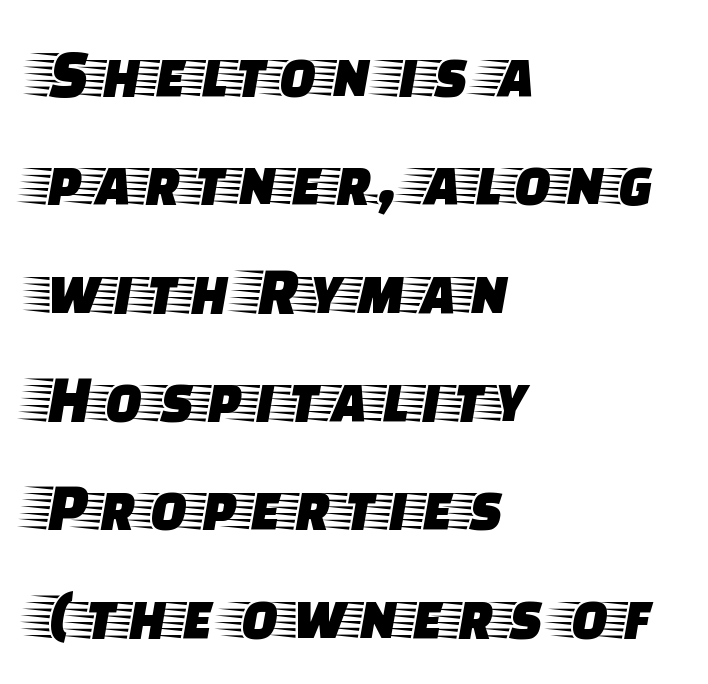
Between one letter and the next there's only the usual sliver of space. Lines of text with bare space underneath. What's the leading like? Ordinary, nothing unusual.
